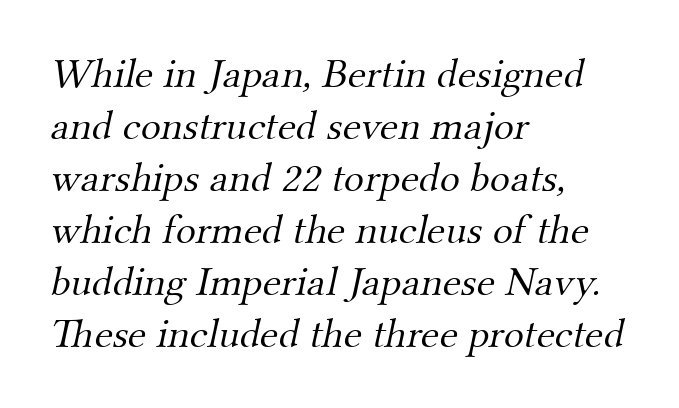
Q: Is the text bold? A: No.
Q: Is the typeface a serif or a sans-serif typeface? A: Serif.
Q: Is the text underlined? A: No.
Q: How is the paragraph aligned? A: Left-aligned.
Q: Is the spacing between letters normal or unusually wide? A: Normal.
Q: Width (condensed, normal, or wide)? A: Normal.
Q: Stroke contrast? A: Medium.
Q: x-height? A: Small.
Q: Monospaced? A: No.
